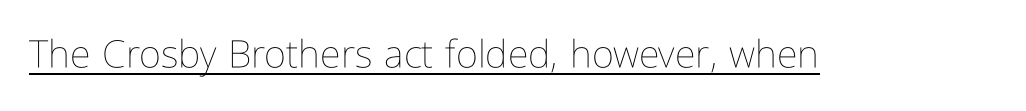
{"italic": "no", "bold": "no", "weight": "thin", "width": "condensed", "stroke_contrast": "low", "x_height": "medium", "monospaced": "no", "underline": "yes", "letter_spacing": "normal", "letter_spacing_em": 0.0, "glyph_px": 38}
